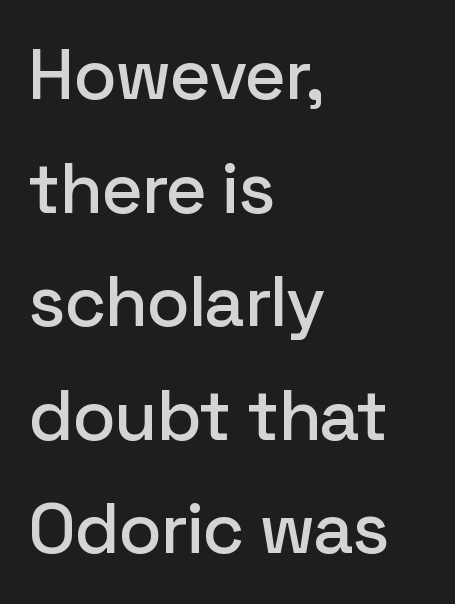
A classic flush-left, rag-right setting is used for this passage. How would I describe the line gaps? Plain and ordinary. The foot of each line stays bare and open. The designer went with a sans here, leaving each stem footless. Upright lettering throughout. Character widths vary here, with narrow letters taking less room than wide ones.
